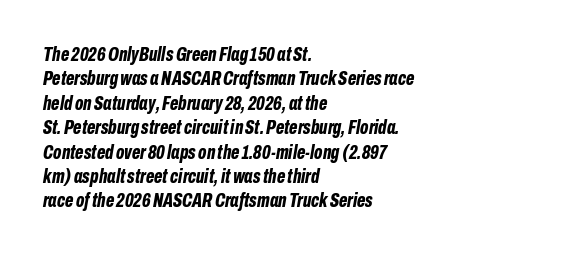
Q: Is the text bold? A: Yes.
Q: Is the text italic (slanted)? A: Yes, it leans right by about 10 degrees.
Q: Is the text underlined? A: No.
Q: How is the paragraph aligned? A: Left-aligned.
Q: Is the spacing between letters normal or unusually wide? A: Normal.
